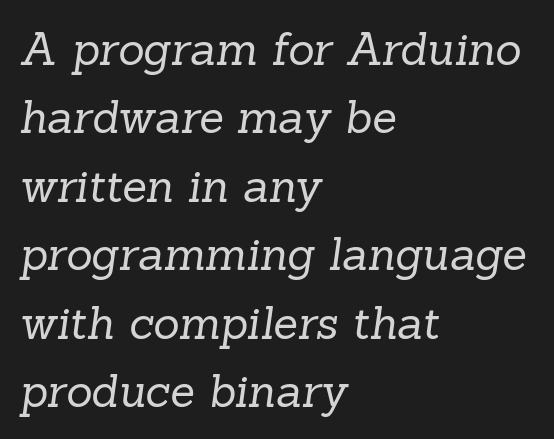
Q: Is the text bold? A: No.
Q: Is the typeface a serif or a sans-serif typeface? A: Serif.
Q: Is the text underlined? A: No.
Q: How is the paragraph aligned? A: Left-aligned.
Q: Is the spacing between letters normal or unusually wide? A: Normal.
Q: Is the spacing between lines tight, normal or loose? A: Normal.
Q: Width (condensed, normal, or wide)? A: Normal.
Q: Stroke contrast? A: Low.
Q: x-height? A: Medium.
Q: Monospaced? A: No.
